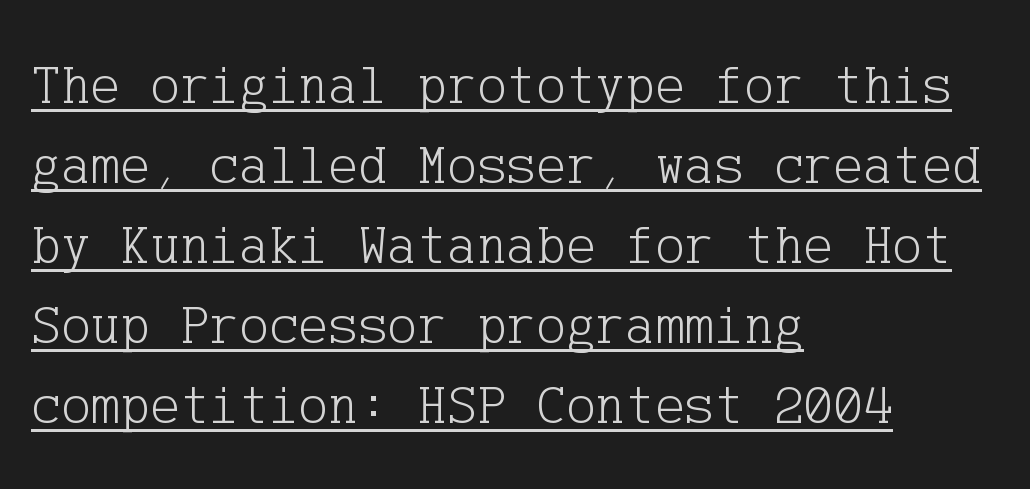
Posture: upright roman. The passage is arranged the way most books set body copy — flush left. Letterform terminals end in serifs throughout the passage. Letters have the restrained weight of plain body copy at most. This is underlined copy, the kind a proofreader might mark for attention. The lines sit at an ordinary, default distance from one another.
